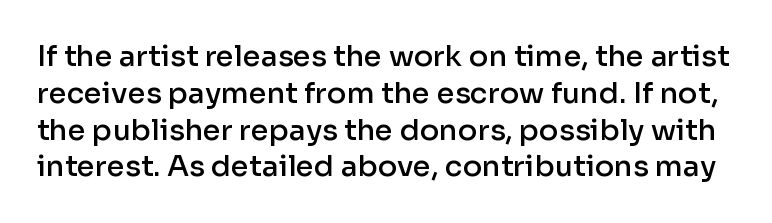
A typesetter would call this proportional, since set widths differ per character. Glyph-to-glyph distance matches everyday printed text. The characters display no serif detailing; their extremities are plain. These lines were composed using upright roman letters. A normal amount of white space separates one row of letters from the next.
